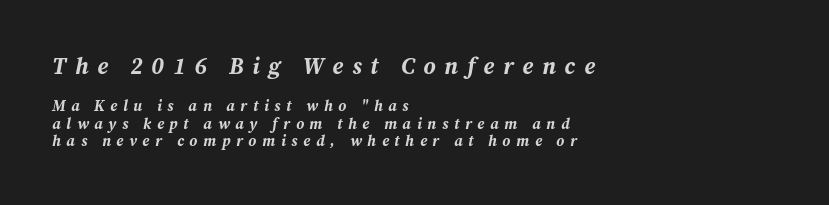
{"italic": "yes", "lean": "right", "slant_degrees": 12, "bold": "yes", "underline": "no", "align": "left", "line_spacing_ratio": 1.17, "letter_spacing": "wide", "letter_spacing_em": 0.38, "larger_block": "first", "size_ratio": 1.53, "glyph_px": 23}
